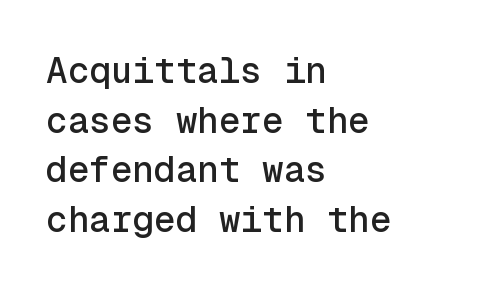
The image shows 36 px sans-serif type, upright, monospaced; set left-aligned, normal line spacing (1.38x), normal letter spacing, not underlined; a medium x-height.
